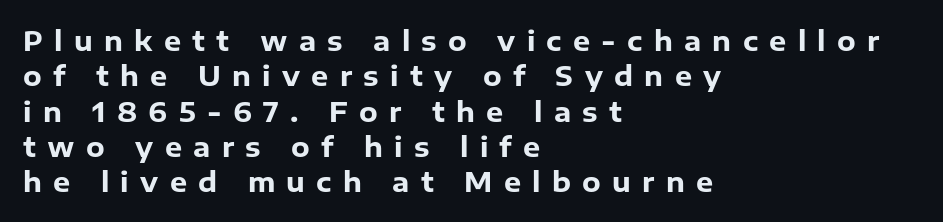
{"italic": "no", "bold": "yes", "underline": "no", "align": "left", "line_spacing": "normal", "line_spacing_ratio": 1.31, "letter_spacing": "wide", "letter_spacing_em": 0.42, "glyph_px": 27}
